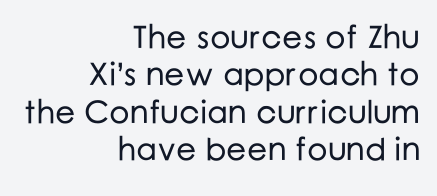
Character widths vary here, with narrow letters taking less room than wide ones. Nobody drew a line under any word here. Is this a sans? Yes — the strokes have no serifs. A roman cut, with each character standing at attention. Glyph-to-glyph distance matches everyday printed text.
